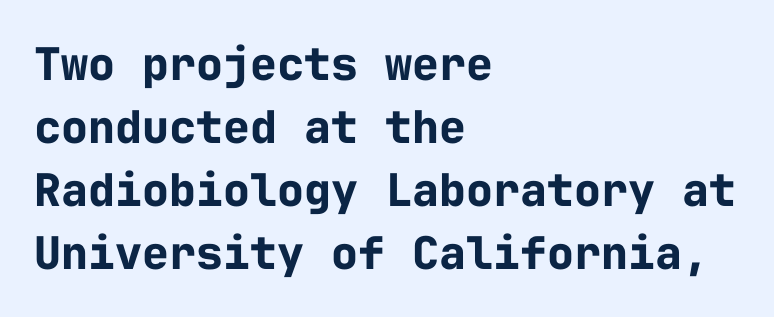
The image shows 45 px bold sans-serif type, upright, monospaced; set left-aligned, normal line spacing (1.4x), normal letter spacing, not underlined; low stroke contrast and a medium x-height.
